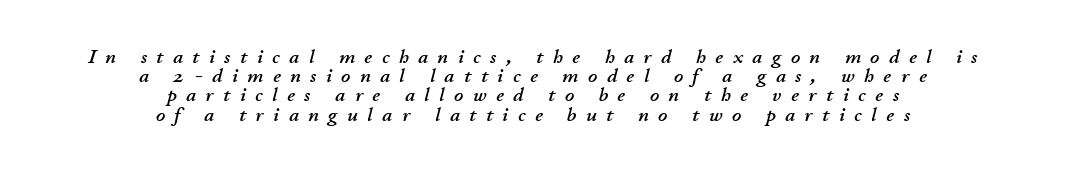
{"italic": "yes", "lean": "right", "slant_degrees": 11, "underline": "no", "align": "center", "line_spacing": "tight", "line_spacing_ratio": 0.96, "letter_spacing": "wide", "letter_spacing_em": 0.48, "glyph_px": 20}
